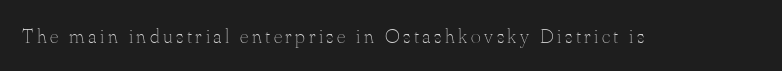
Q: Is the text bold? A: No.
Q: Is the text italic (slanted)? A: No, it is upright.
Q: Is the text underlined? A: No.
